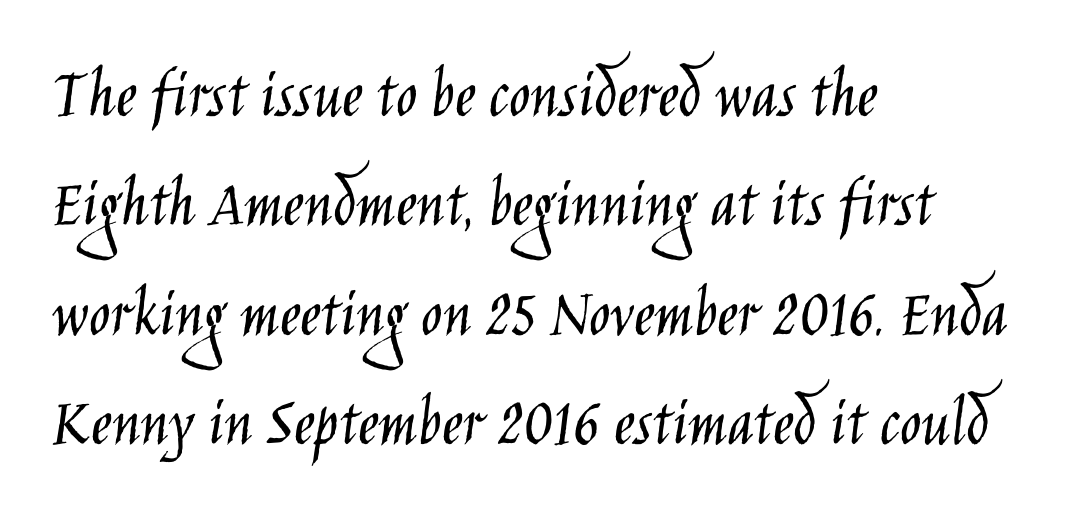
Q: Is the text bold? A: No.
Q: Is the text italic (slanted)? A: Yes.
Q: Is the typeface a serif or a sans-serif typeface? A: Sans-serif.
Q: Is the text underlined? A: No.
Q: How is the paragraph aligned? A: Left-aligned.
Q: Is the spacing between letters normal or unusually wide? A: Normal.
Q: Is the spacing between lines tight, normal or loose? A: Normal.
Q: Width (condensed, normal, or wide)? A: Condensed.
Q: Stroke contrast? A: Low.
Q: x-height? A: Large.
Q: Monospaced? A: No.
